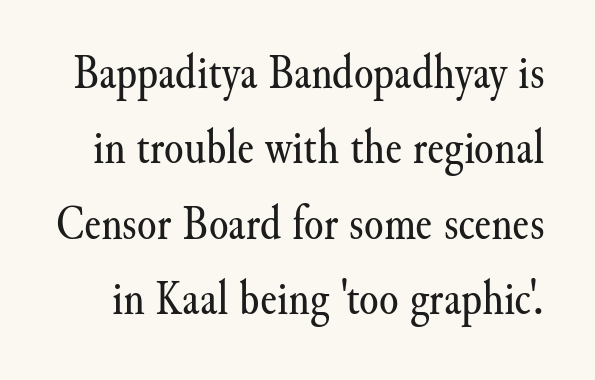
The image shows 50 px regular-weight serif type, upright; set normal line spacing (1.51x), normal letter spacing, not underlined; medium stroke contrast and a small x-height.
